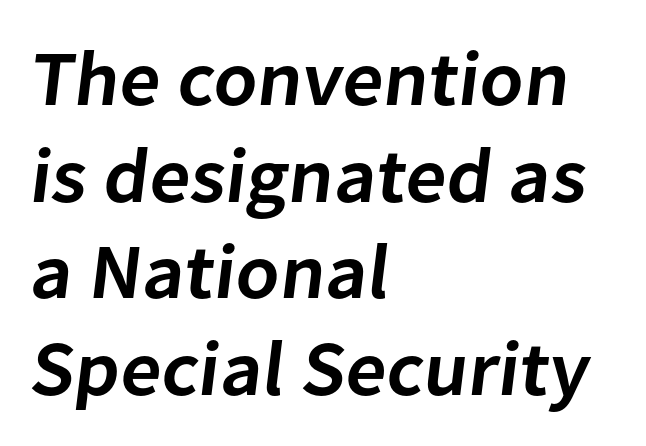
{"serif": "no", "bold": "semi", "weight": "semibold", "width": "normal", "stroke_contrast": "low", "x_height": "medium", "monospaced": "no", "underline": "no", "align": "left", "line_spacing_ratio": 1.24, "letter_spacing": "normal", "letter_spacing_em": 0.0, "glyph_px": 78}
